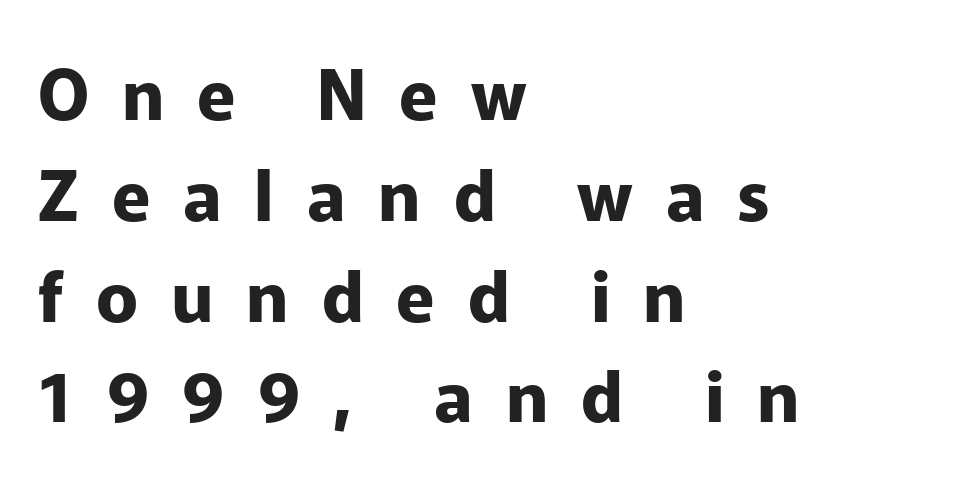
Proportional: the letters do not fall into vertical columns. This rendering employs a face without finishing strokes, i.e., a sans-serif. A student would call this left alignment; a typographer would say flush left, rag right. A normal amount of white space separates one row of letters from the next. Strong, thick strokes mark this as bold type. Quick note: not italic, upright.
